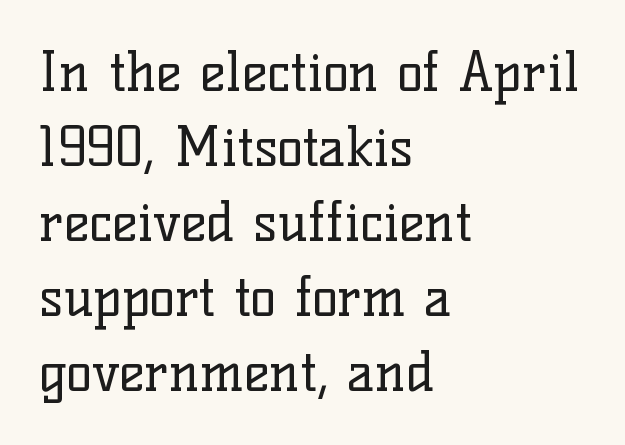
The image shows 54 px regular-weight serif type, upright; set left-aligned, normal line spacing (1.39x), normal letter spacing, not underlined; low stroke contrast and a medium x-height.
